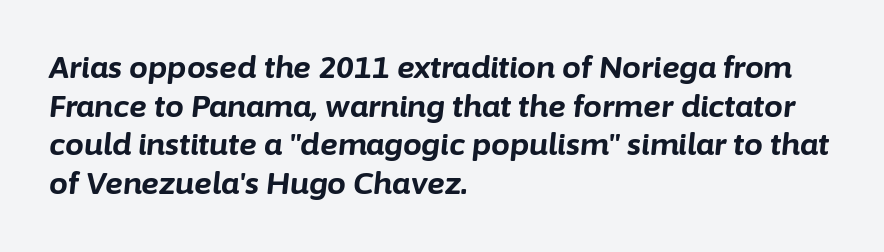
{"italic": "yes", "lean": "right", "slant_degrees": 6, "bold": "yes", "weight": "bold", "width": "normal", "stroke_contrast": "low", "x_height": "medium", "monospaced": "no", "underline": "no", "align": "left", "line_spacing": "normal", "line_spacing_ratio": 1.29, "letter_spacing": "normal", "letter_spacing_em": 0.0, "glyph_px": 30}
